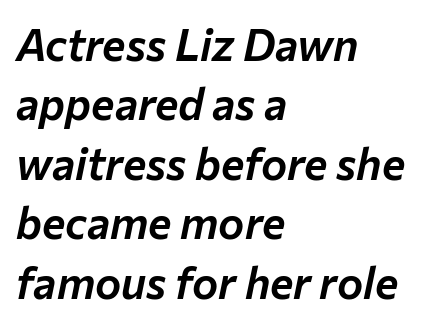
{"italic": "yes", "lean": "right", "slant_degrees": 12, "width": "normal", "stroke_contrast": "low", "x_height": "medium", "monospaced": "no", "underline": "no", "align": "left", "line_spacing": "normal", "line_spacing_ratio": 1.35, "letter_spacing": "normal", "letter_spacing_em": 0.0, "glyph_px": 44}
